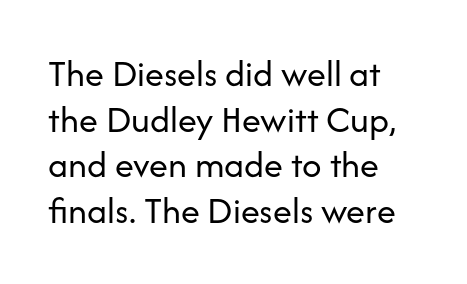
Alignment: flush left. The specimen omits any rule beneath the text block's lines. In terms of posture, this sample is upright. Nothing unusual about the tracking: characters are spaced as the font intends. Varying glyph widths throughout — classic text-font behaviour. Regarding serifs, this sample does without them.
